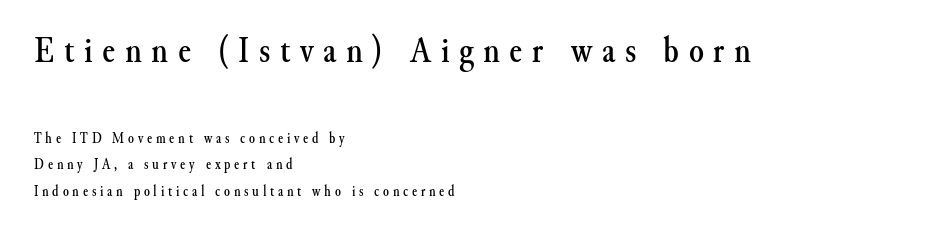
Q: Is the text italic (slanted)? A: No, it is upright.
Q: Is the typeface a serif or a sans-serif typeface? A: Serif.
Q: Is the text underlined? A: No.
Q: How is the paragraph aligned? A: Left-aligned.
Q: Is the spacing between letters normal or unusually wide? A: Unusually wide.
Q: Which block of text is set in a larger size, the first (top) or the second (bottom)? A: The first (top) one.
Q: Width (condensed, normal, or wide)? A: Normal.
Q: Stroke contrast? A: Medium.
Q: x-height? A: Small.
Q: Monospaced? A: No.
